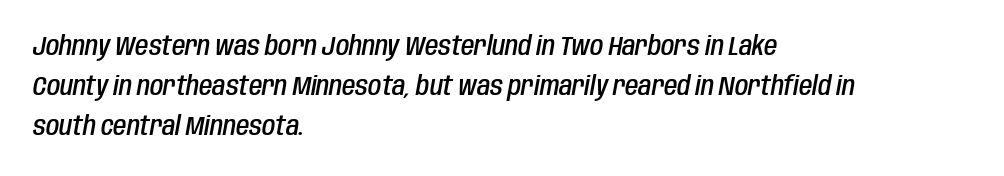
Q: Is the text bold? A: Semi-bold.
Q: Is the text italic (slanted)? A: Yes, it leans right by about 10 degrees.
Q: Is the text underlined? A: No.
Q: How is the paragraph aligned? A: Left-aligned.
Q: Is the spacing between letters normal or unusually wide? A: Normal.
Q: Is the spacing between lines tight, normal or loose? A: Normal.
